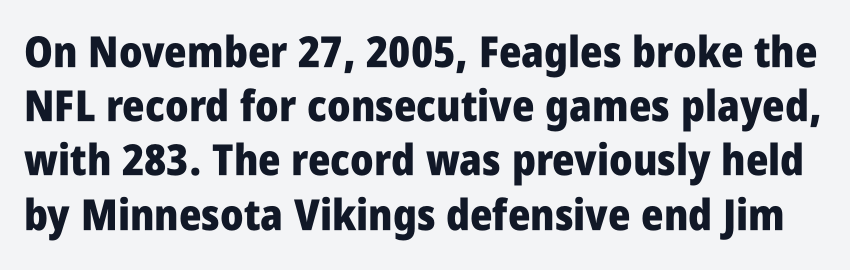
{"serif": "no", "italic": "no", "bold": "yes", "weight": "heavy", "width": "condensed", "stroke_contrast": "low", "x_height": "large", "monospaced": "no", "underline": "no", "line_spacing": "normal", "line_spacing_ratio": 1.26, "letter_spacing": "normal", "letter_spacing_em": 0.0, "glyph_px": 43}
